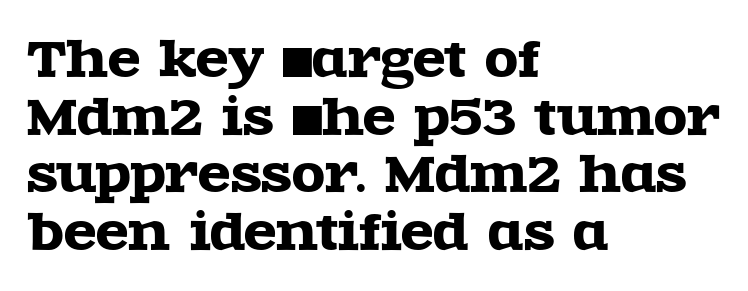
Q: Is the text italic (slanted)? A: No, it is upright.
Q: Is the typeface a serif or a sans-serif typeface? A: Serif.
Q: Is the text underlined? A: No.
Q: How is the paragraph aligned? A: Left-aligned.
Q: Is the spacing between letters normal or unusually wide? A: Normal.
Q: Width (condensed, normal, or wide)? A: Wide.
Q: x-height? A: Large.
Q: Monospaced? A: No.
